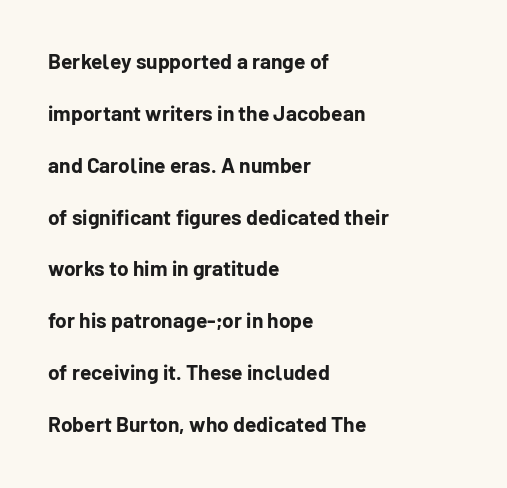
The image shows 21 px bold type, upright; set left-aligned, loose line spacing (2.47x), normal letter spacing, not underlined.
